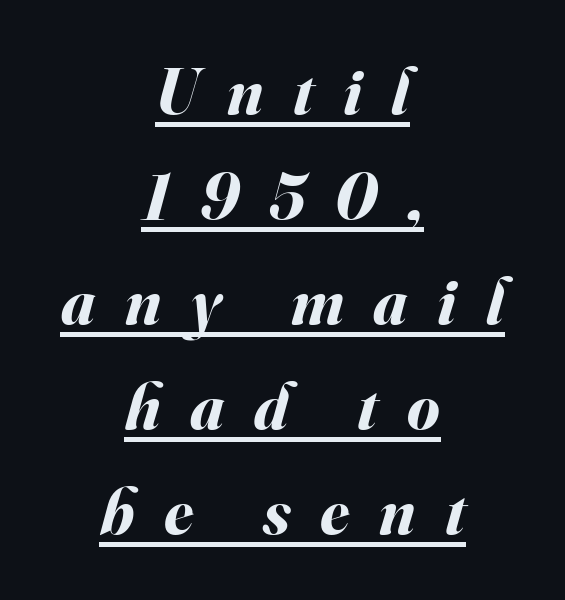
The image shows 66 px bold type, italic (leaning right); set centered, normal line spacing (1.59x), unusually wide letter spacing (+0.45 em), underlined; medium stroke contrast and a small x-height.
